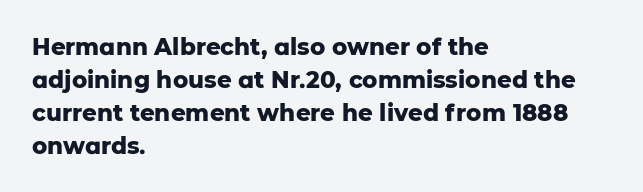
Q: Is the text bold? A: Yes.
Q: Is the text italic (slanted)? A: No, it is upright.
Q: Is the text underlined? A: No.
Q: How is the paragraph aligned? A: Left-aligned.
Q: Is the spacing between letters normal or unusually wide? A: Normal.
Q: Is the spacing between lines tight, normal or loose? A: Normal.
